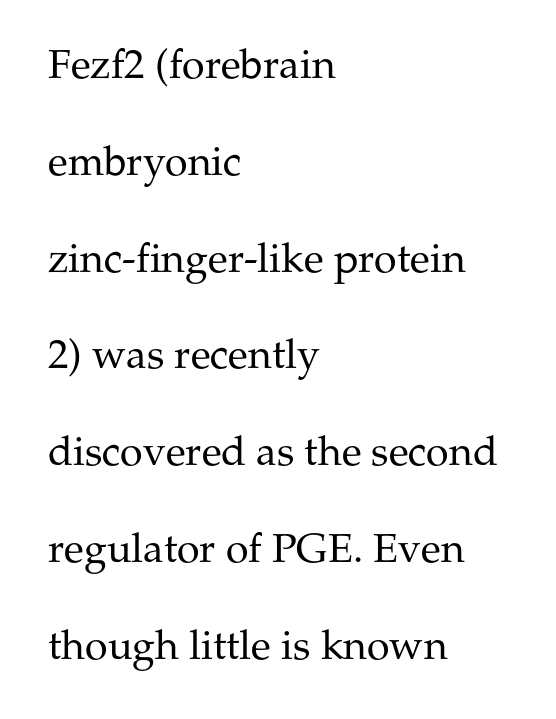
{"serif": "yes", "italic": "no", "bold": "no", "weight": "regular", "width": "normal", "stroke_contrast": "medium", "x_height": "medium", "monospaced": "no", "underline": "no", "align": "left", "line_spacing": "loose", "line_spacing_ratio": 2.36, "letter_spacing": "normal", "letter_spacing_em": 0.0, "glyph_px": 41}
